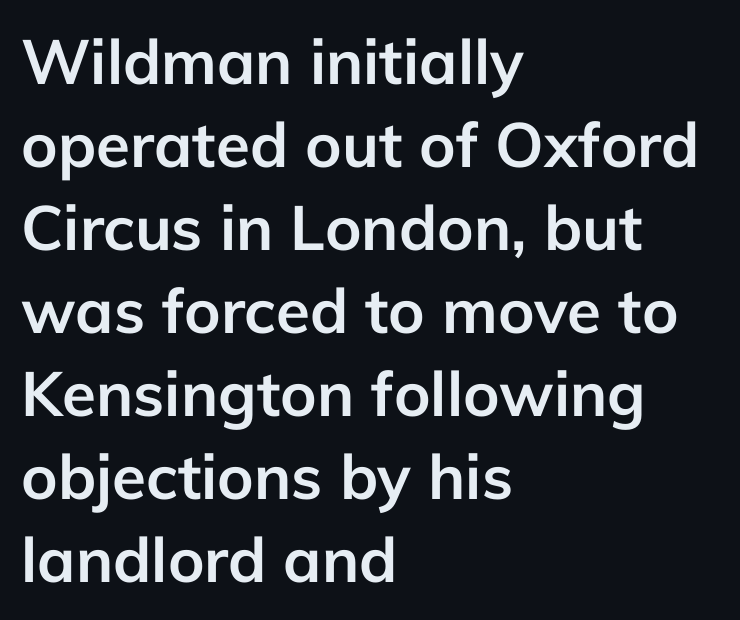
The image shows 62 px semibold sans-serif type, upright; set left-aligned, normal line spacing (1.34x), normal letter spacing, not underlined; low stroke contrast and a medium x-height.
